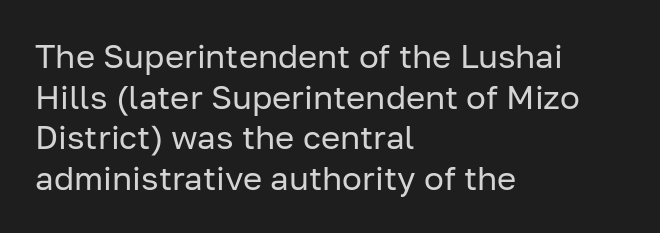
{"serif": "no", "italic": "no", "bold": "no", "weight": "regular", "width": "normal", "stroke_contrast": "low", "x_height": "medium", "monospaced": "no", "underline": "no", "align": "left", "line_spacing_ratio": 1.23, "letter_spacing": "normal", "letter_spacing_em": 0.0, "glyph_px": 33}
